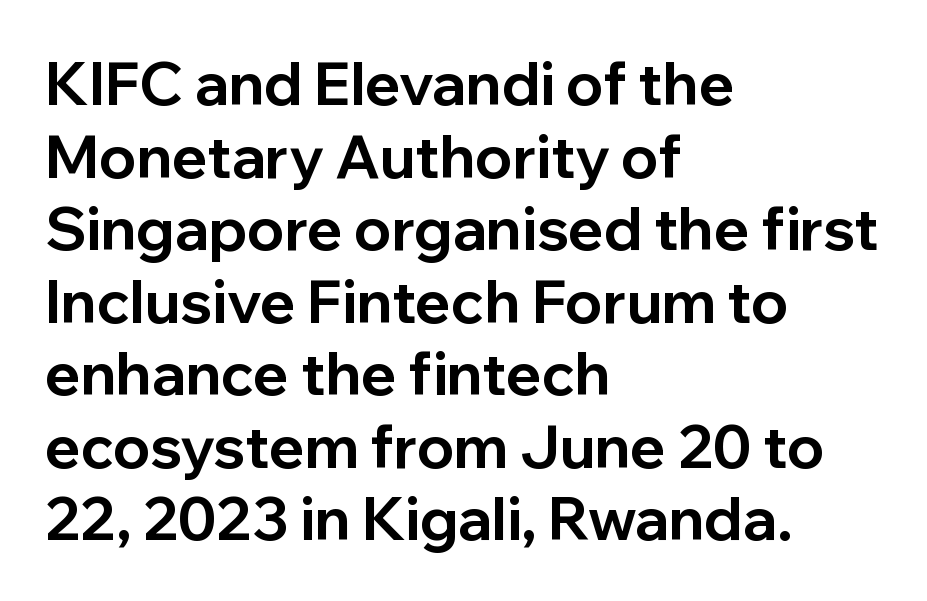
{"serif": "no", "italic": "no", "bold": "yes", "weight": "bold", "width": "normal", "stroke_contrast": "low", "x_height": "medium", "monospaced": "no", "underline": "no", "align": "left", "line_spacing_ratio": 1.23, "letter_spacing": "normal", "letter_spacing_em": 0.0, "glyph_px": 59}
